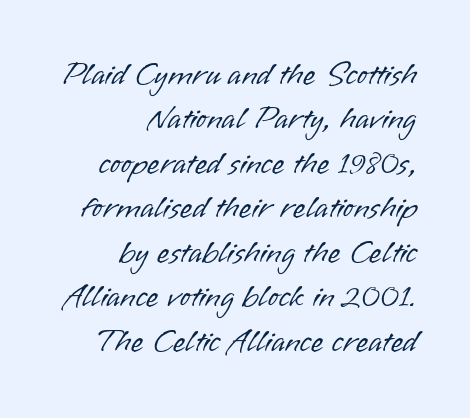
Q: Is the text bold? A: No.
Q: Is the text italic (slanted)? A: Yes.
Q: Is the typeface a serif or a sans-serif typeface? A: Sans-serif.
Q: Is the text underlined? A: No.
Q: How is the paragraph aligned? A: Right-aligned.
Q: Is the spacing between letters normal or unusually wide? A: Normal.
Q: Is the spacing between lines tight, normal or loose? A: Normal.
Q: Width (condensed, normal, or wide)? A: Normal.
Q: Stroke contrast? A: Low.
Q: x-height? A: Small.
Q: Monospaced? A: No.
